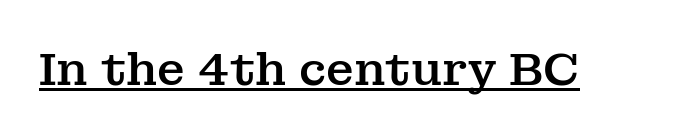
The image shows 46 px serif type, upright; set normal letter spacing, underlined; medium stroke contrast and a medium x-height.
